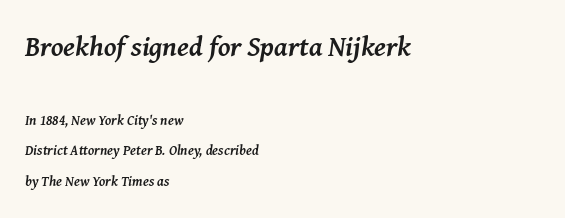
Q: Is the text bold? A: Yes.
Q: Is the text italic (slanted)? A: Yes, it leans right by about 8 degrees.
Q: Is the typeface a serif or a sans-serif typeface? A: Serif.
Q: Is the text underlined? A: No.
Q: How is the paragraph aligned? A: Left-aligned.
Q: Is the spacing between letters normal or unusually wide? A: Normal.
Q: Is the spacing between lines tight, normal or loose? A: Loose.
Q: Which block of text is set in a larger size, the first (top) or the second (bottom)? A: The first (top) one.
Q: Width (condensed, normal, or wide)? A: Normal.
Q: Stroke contrast? A: Medium.
Q: x-height? A: Medium.
Q: Monospaced? A: No.
